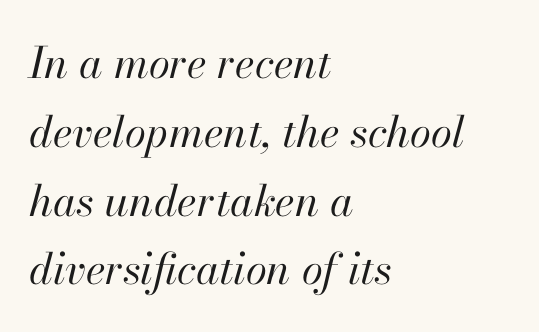
The image shows 43 px regular-weight type, italic (leaning right); set left-aligned, normal line spacing (1.6x), normal letter spacing, not underlined; high stroke contrast and a small x-height.
